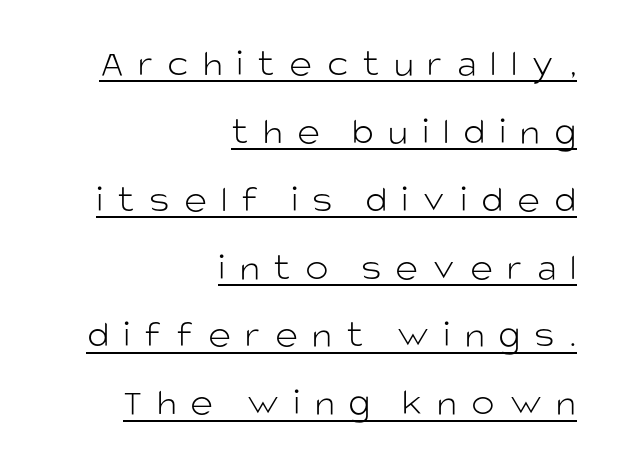
Q: Is the text bold? A: No.
Q: Is the text italic (slanted)? A: No, it is upright.
Q: Is the typeface a serif or a sans-serif typeface? A: Sans-serif.
Q: Is the text underlined? A: Yes.
Q: How is the paragraph aligned? A: Right-aligned.
Q: Is the spacing between letters normal or unusually wide? A: Unusually wide.
Q: Width (condensed, normal, or wide)? A: Normal.
Q: Stroke contrast? A: Low.
Q: x-height? A: Large.
Q: Monospaced? A: No.
